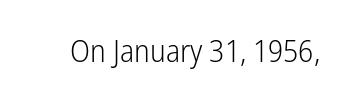
The image shows 31 px light, condensed sans-serif type, upright; set normal letter spacing, not underlined; low stroke contrast and a medium x-height.
